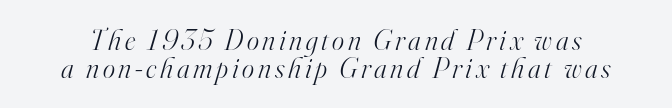
{"serif": "yes", "italic": "yes", "lean": "right", "slant_degrees": 16, "bold": "no", "weight": "light", "width": "normal", "stroke_contrast": "high", "x_height": "small", "monospaced": "no", "underline": "no", "line_spacing": "tight", "line_spacing_ratio": 0.98, "glyph_px": 29}
